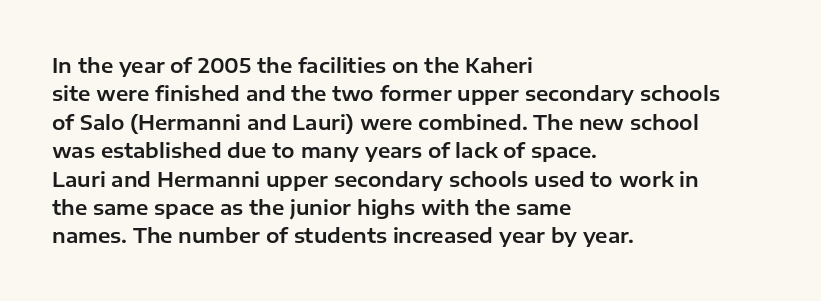
The image shows 20 px text type, upright; set left-aligned, normal line spacing (1.42x), normal letter spacing, not underlined.
